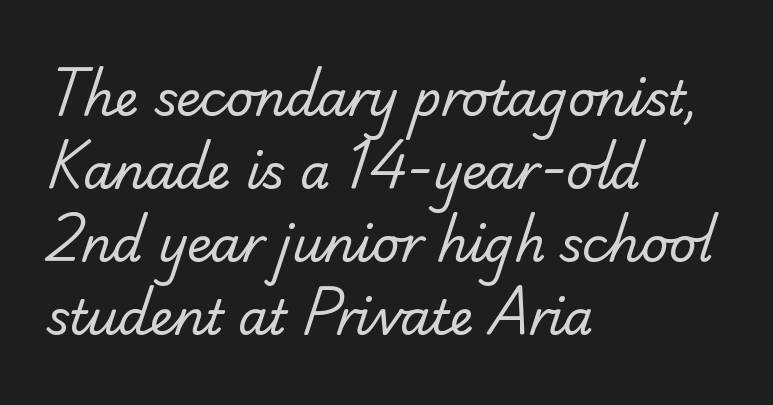
Q: Is the text bold? A: No.
Q: Is the typeface a serif or a sans-serif typeface? A: Sans-serif.
Q: Is the text underlined? A: No.
Q: How is the paragraph aligned? A: Left-aligned.
Q: Is the spacing between letters normal or unusually wide? A: Normal.
Q: Is the spacing between lines tight, normal or loose? A: Normal.
Q: Width (condensed, normal, or wide)? A: Normal.
Q: Stroke contrast? A: Low.
Q: x-height? A: Small.
Q: Monospaced? A: No.
